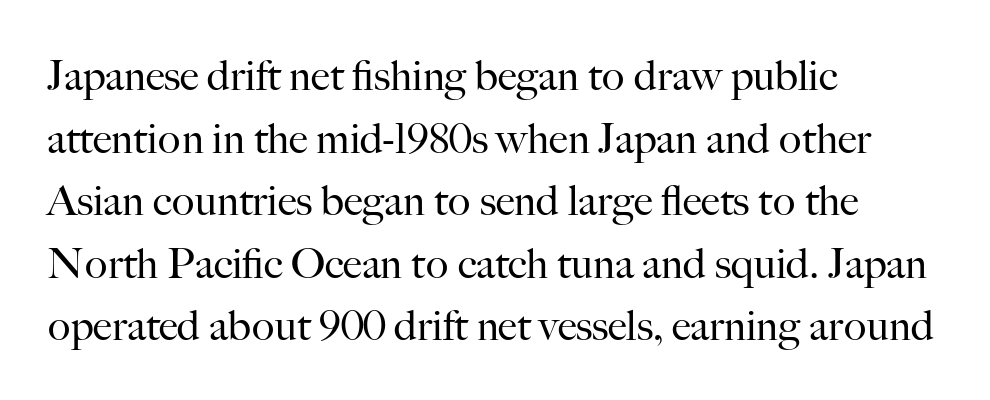
In CSS terms this would be text-align: left. The tracking reads as untouched default to a designer's eye. Is there any slant? The stems are plumb. Varying glyph widths throughout — classic text-font behaviour. The space directly below the letters is spotless.
